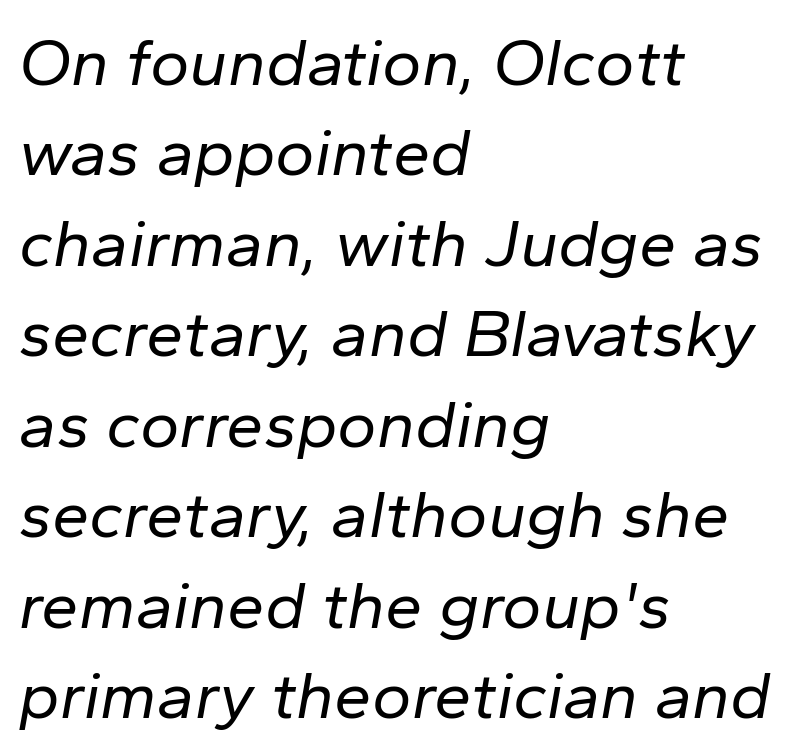
Q: Is the text bold? A: No.
Q: Is the text italic (slanted)? A: Yes, it leans right by about 10 degrees.
Q: Is the text underlined? A: No.
Q: How is the paragraph aligned? A: Left-aligned.
Q: Is the spacing between letters normal or unusually wide? A: Normal.
Q: Is the spacing between lines tight, normal or loose? A: Normal.
Q: Width (condensed, normal, or wide)? A: Normal.
Q: Stroke contrast? A: Low.
Q: x-height? A: Medium.
Q: Monospaced? A: No.
